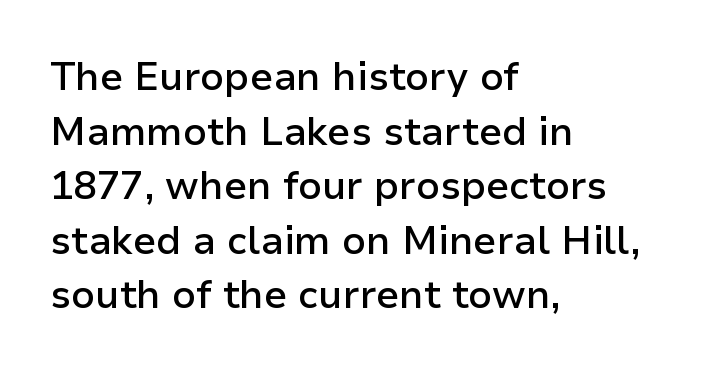
The image shows 39 px semibold sans-serif type, upright; set left-aligned, normal line spacing (1.4x), normal letter spacing, not underlined; low stroke contrast and a medium x-height.
